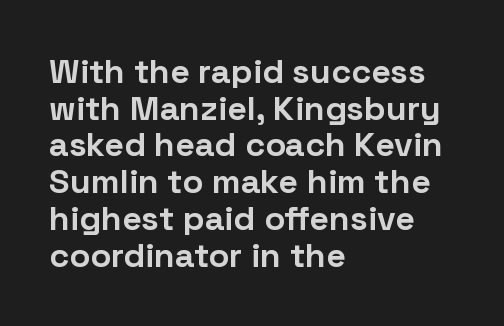
Q: Is the text bold? A: Yes.
Q: Is the text italic (slanted)? A: No, it is upright.
Q: Is the typeface a serif or a sans-serif typeface? A: Sans-serif.
Q: Is the text underlined? A: No.
Q: How is the paragraph aligned? A: Left-aligned.
Q: Is the spacing between letters normal or unusually wide? A: Normal.
Q: Is the spacing between lines tight, normal or loose? A: Tight.
Q: Width (condensed, normal, or wide)? A: Normal.
Q: Stroke contrast? A: Low.
Q: x-height? A: Medium.
Q: Monospaced? A: No.
